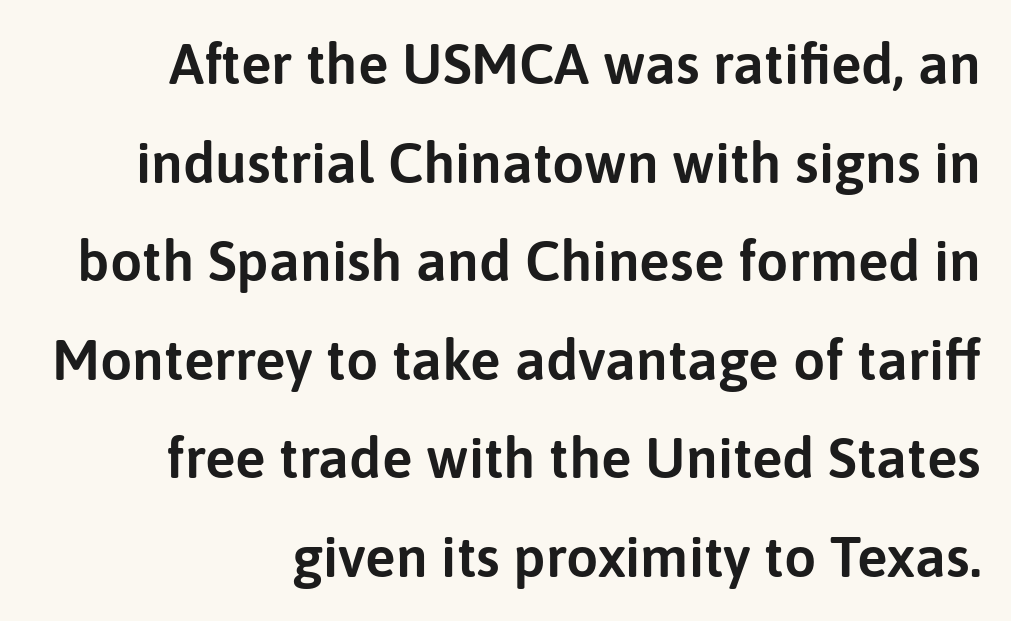
The image shows 57 px sans-serif type, upright; set right-aligned, line spacing 1.73x, normal letter spacing, not underlined; low stroke contrast and a medium x-height.
